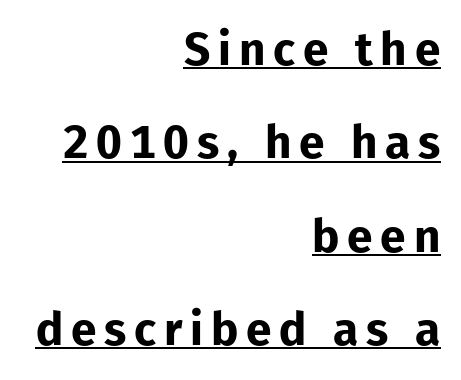
Compared with an ordinary text face, these strokes are far heavier — a full bold. Do the characters align in a grid? No, the font is proportional. Nope, not italic — everything's standing straight. The block of text is sparse from top to bottom, with ample space between rows. The letters carry no serifs — their stems end cleanly without finishing strokes.
